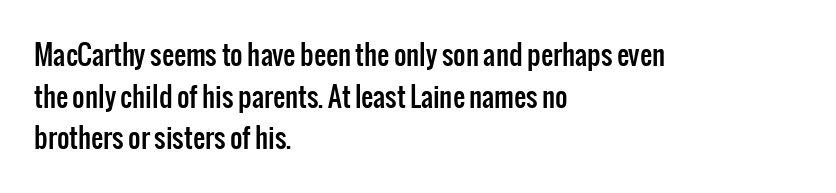
A typesetter would call this zero additional tracking. Line beginnings align vertically; line endings do not. The leading is moderate, giving the passage an even texture. No italicization has been applied; the sample stays upright. This rendering features lettering with no underline.
